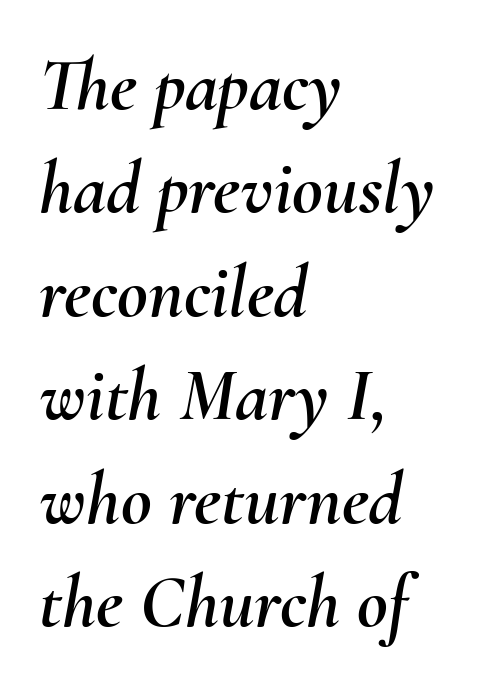
The image shows 75 px text type, italic (leaning right); set left-aligned, normal line spacing (1.38x), normal letter spacing, not underlined; medium stroke contrast and a small x-height.
